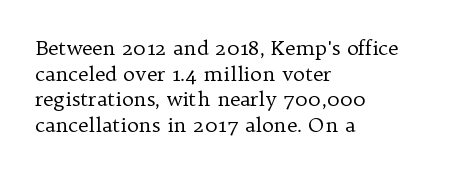
The weight would be labelled regular, book, light, or lighter still. Tall strokes in this sample are plumb rather than angled. These lines stack with their left ends in a neat column. Unmarked baselines from the first word to the last. Regular leading. A typesetter would call this zero additional tracking.
